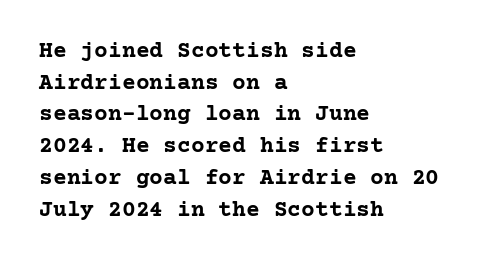
Q: Is the text bold? A: Yes.
Q: Is the text italic (slanted)? A: No, it is upright.
Q: Is the text underlined? A: No.
Q: How is the paragraph aligned? A: Left-aligned.
Q: Is the spacing between letters normal or unusually wide? A: Normal.
Q: Is the spacing between lines tight, normal or loose? A: Normal.
